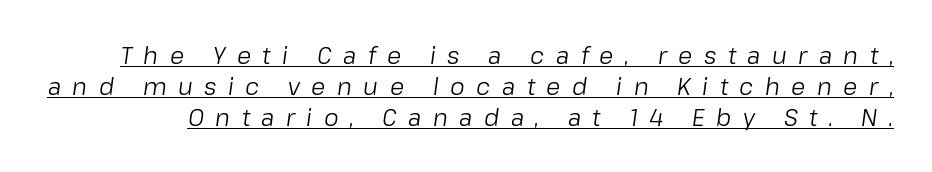
Somebody hit Ctrl+U on this one — the words are underlined. The typesetting does not lean heavy: it is not bold. This is oblique type, the kind used for emphasis or titles. Horizontal bands of white between lines are of average thickness. This sample uses expanded letter spacing, leaving extra air between glyphs.
